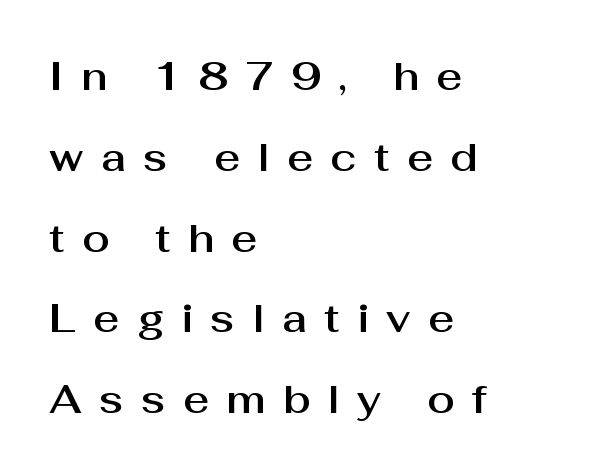
Q: Is the text italic (slanted)? A: No, it is upright.
Q: Is the typeface a serif or a sans-serif typeface? A: Sans-serif.
Q: Is the text underlined? A: No.
Q: How is the paragraph aligned? A: Left-aligned.
Q: Is the spacing between letters normal or unusually wide? A: Unusually wide.
Q: Is the spacing between lines tight, normal or loose? A: Loose.
Q: Width (condensed, normal, or wide)? A: Normal.
Q: Stroke contrast? A: Medium.
Q: x-height? A: Medium.
Q: Monospaced? A: No.
